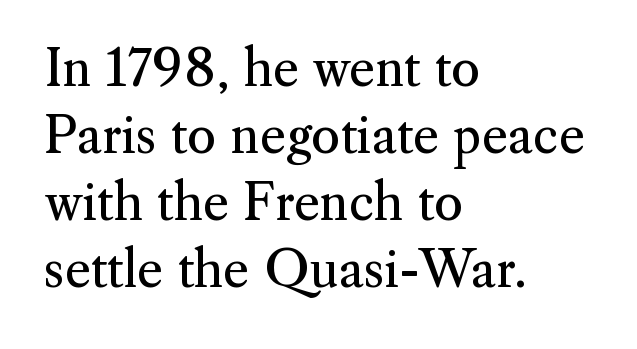
This sample keeps an unexceptional amount of space between lines. The glyphs are unaccompanied by any horizontal stroke below them. Looks like regular typesetting: each glyph gets only the width it needs. The typesetter chose a ragged-right arrangement here.
